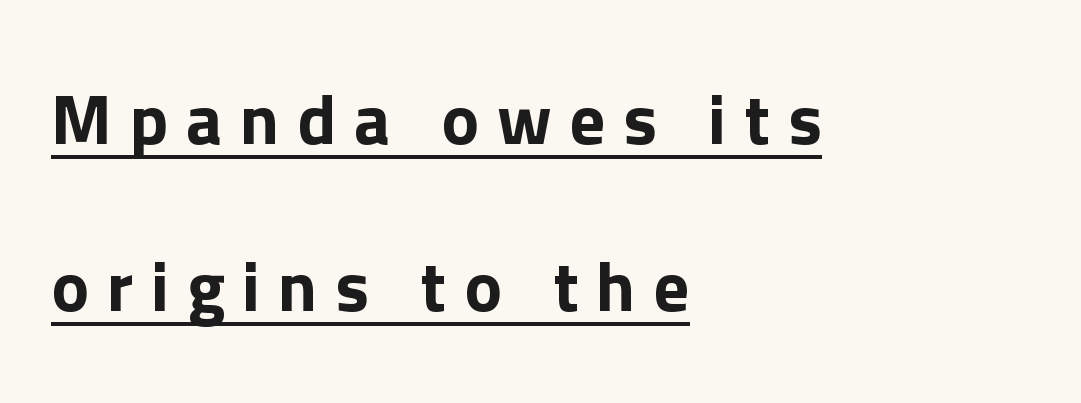
The lines are spread far apart with generous leading. The letters are spread apart with noticeably loose tracking. It's the straight-up-and-down kind of type. Is there an underline? Yes — a line sits under the letters.
